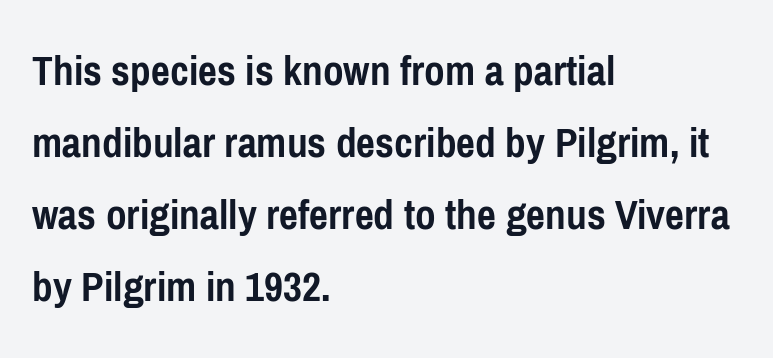
Looks like regular typesetting: each glyph gets only the width it needs. In terms of letterspacing, this is plain default setting. Grotesque or geometric, the face here clearly has no serifs. Posture: straight, roman, zero tilt.
